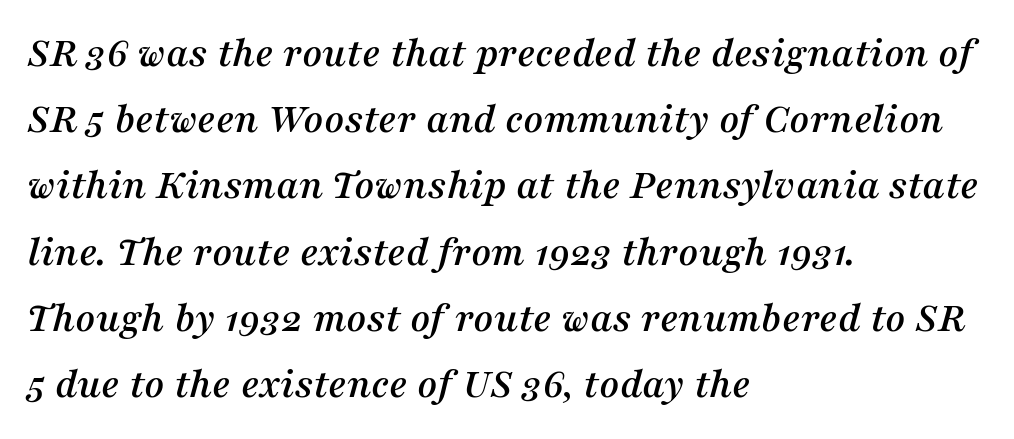
Notice how the passage keeps a crisp vertical edge on the left only. Every character sits at an angle, as italics do. The line-height multiplier appears to be the usual default. This rendering employs a face with finishing strokes, i.e., a serif. The letters advance in unequal steps, a hallmark of proportional type.
